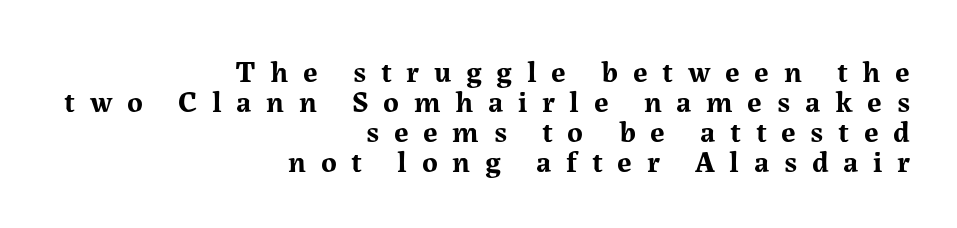
The leading is snug, giving the passage a crowded texture. Each letter keeps its own natural width here, so spacing adapts to shape. Rule under the text: the space is simply empty. Short and long lines alike share a common ending point at right. The gaps between neighbouring characters are conspicuously large. Chunky letters — that's bold for sure.
